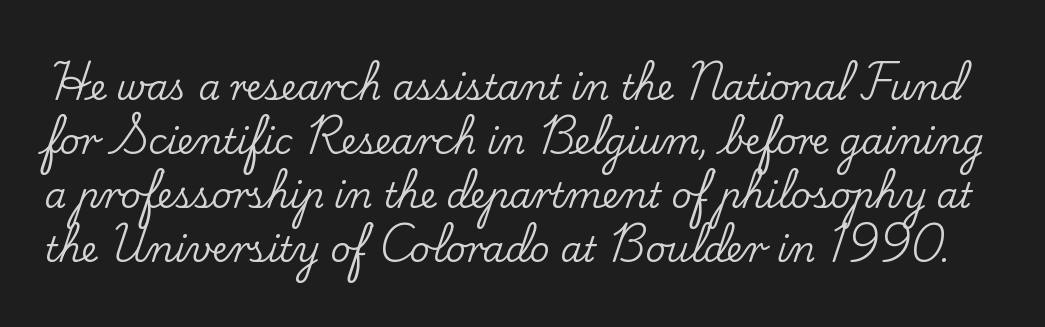
{"serif": "yes", "width": "normal", "stroke_contrast": "low", "x_height": "small", "monospaced": "no", "underline": "no", "line_spacing": "normal", "line_spacing_ratio": 1.54, "letter_spacing": "normal", "letter_spacing_em": 0.0, "glyph_px": 35}
